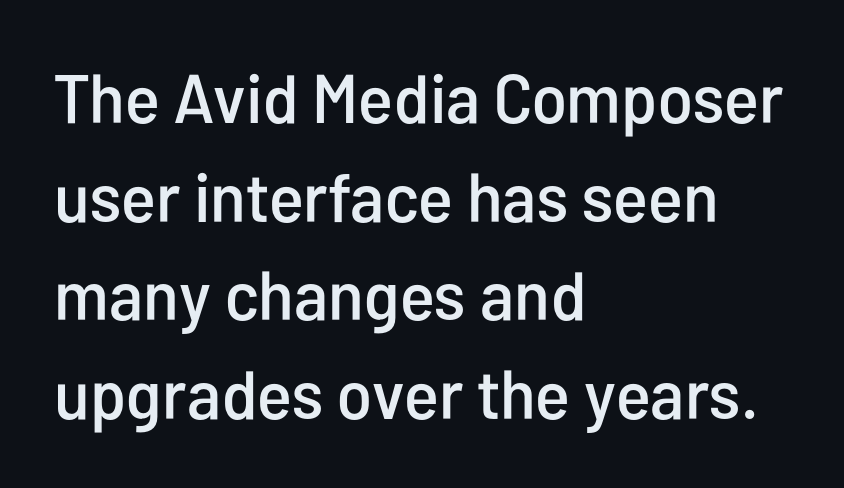
Q: Is the text italic (slanted)? A: No, it is upright.
Q: Is the typeface a serif or a sans-serif typeface? A: Sans-serif.
Q: Is the text underlined? A: No.
Q: How is the paragraph aligned? A: Left-aligned.
Q: Is the spacing between letters normal or unusually wide? A: Normal.
Q: Is the spacing between lines tight, normal or loose? A: Normal.
Q: Width (condensed, normal, or wide)? A: Condensed.
Q: Stroke contrast? A: Low.
Q: x-height? A: Medium.
Q: Monospaced? A: No.
